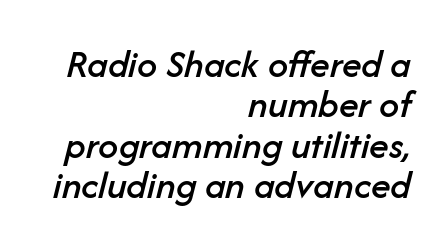
Q: Is the text italic (slanted)? A: Yes, it leans right by about 14 degrees.
Q: Is the text underlined? A: No.
Q: How is the paragraph aligned? A: Right-aligned.
Q: Is the spacing between letters normal or unusually wide? A: Normal.
Q: Is the spacing between lines tight, normal or loose? A: Tight.
Q: Width (condensed, normal, or wide)? A: Normal.
Q: Stroke contrast? A: Low.
Q: x-height? A: Medium.
Q: Monospaced? A: No.
